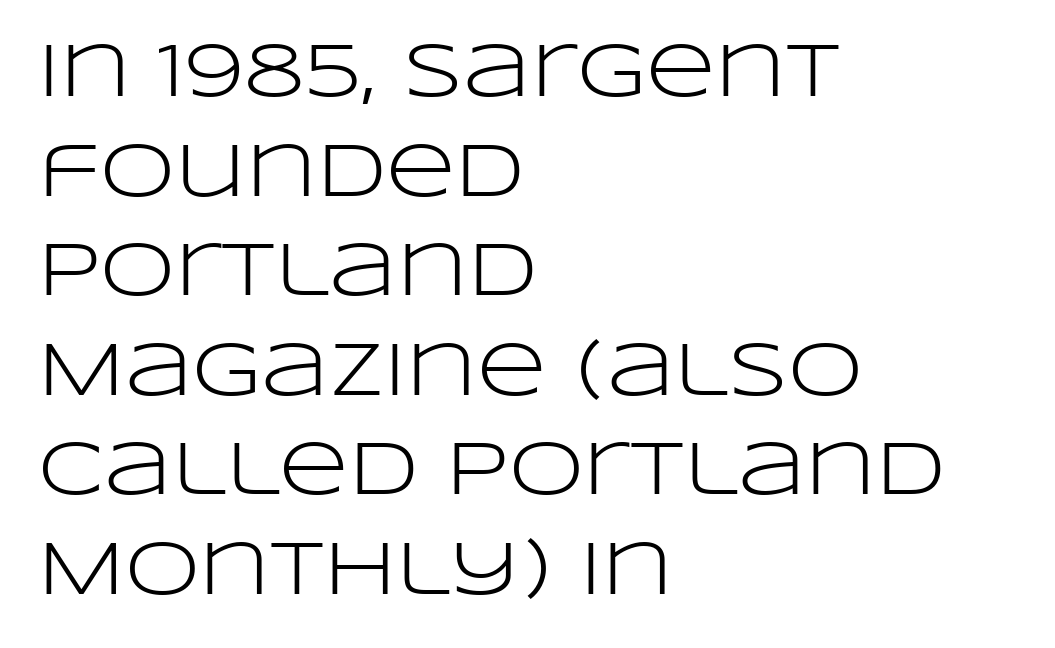
{"serif": "no", "italic": "no", "bold": "no", "weight": "light", "width": "wide", "stroke_contrast": "low", "x_height": "large", "monospaced": "no", "underline": "no", "align": "left", "line_spacing": "normal", "line_spacing_ratio": 1.31, "letter_spacing": "normal", "letter_spacing_em": 0.0, "glyph_px": 76}
